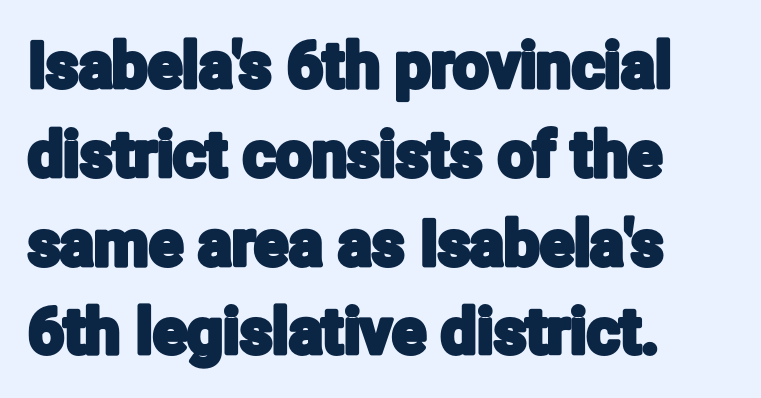
Q: Is the text italic (slanted)? A: No, it is upright.
Q: Is the typeface a serif or a sans-serif typeface? A: Sans-serif.
Q: Is the text underlined? A: No.
Q: How is the paragraph aligned? A: Left-aligned.
Q: Is the spacing between letters normal or unusually wide? A: Normal.
Q: Is the spacing between lines tight, normal or loose? A: Normal.
Q: Width (condensed, normal, or wide)? A: Condensed.
Q: Stroke contrast? A: Low.
Q: x-height? A: Medium.
Q: Monospaced? A: No.
